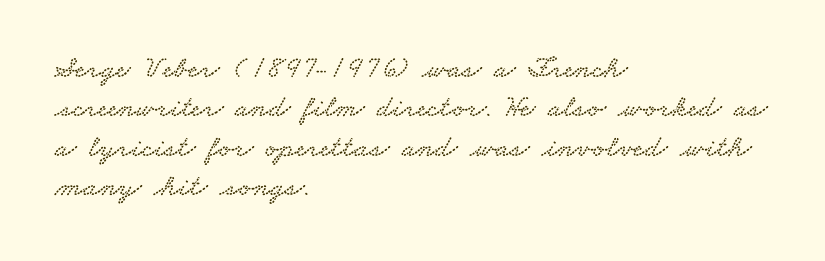
The image shows 31 px wide type; set left-aligned, normal line spacing (1.27x), normal letter spacing, not underlined; low stroke contrast and a small x-height.
